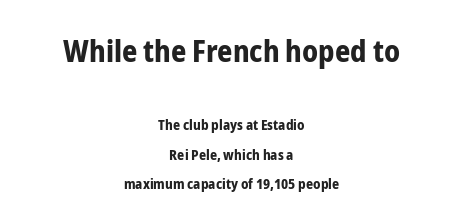
Neither beginnings nor endings align; midpoints do. Horizontal bands of white between lines are thick stripes. Look at the glyph heights: the upper group is clearly the bigger setting. A typesetter would call this proportional, since set widths differ per character. Anything drawn beneath the words? Only blank space.
